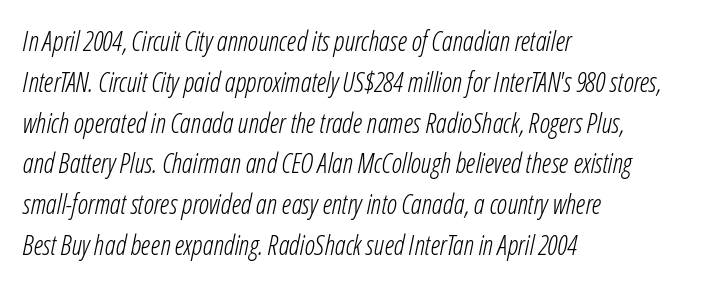
Q: Is the text bold? A: No.
Q: Is the text italic (slanted)? A: Yes, it leans right by about 12 degrees.
Q: Is the text underlined? A: No.
Q: How is the paragraph aligned? A: Left-aligned.
Q: Is the spacing between letters normal or unusually wide? A: Normal.
Q: Is the spacing between lines tight, normal or loose? A: Normal.
